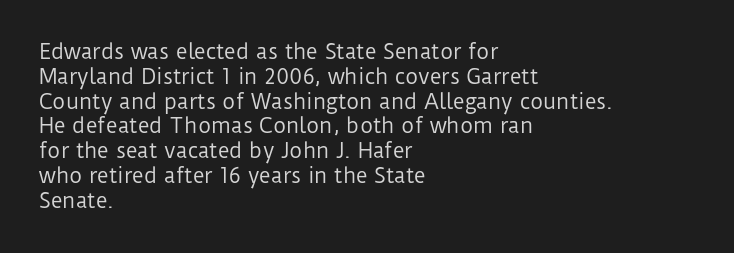
Q: Is the text bold? A: No.
Q: Is the text italic (slanted)? A: No, it is upright.
Q: Is the text underlined? A: No.
Q: How is the paragraph aligned? A: Left-aligned.
Q: Is the spacing between letters normal or unusually wide? A: Normal.
